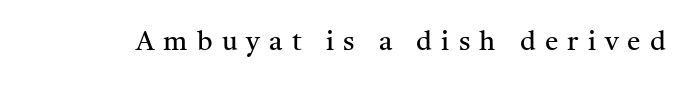
{"italic": "no", "bold": "no", "underline": "no", "letter_spacing": "wide", "letter_spacing_em": 0.34, "glyph_px": 27}
